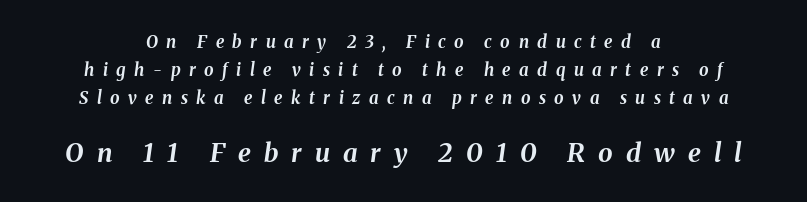
The image shows 26 px bold type, italic (leaning right); set centered, normal line spacing (1.66x), unusually wide letter spacing (+0.5 em), not underlined; the second (bottom) block is 1.53x larger.
